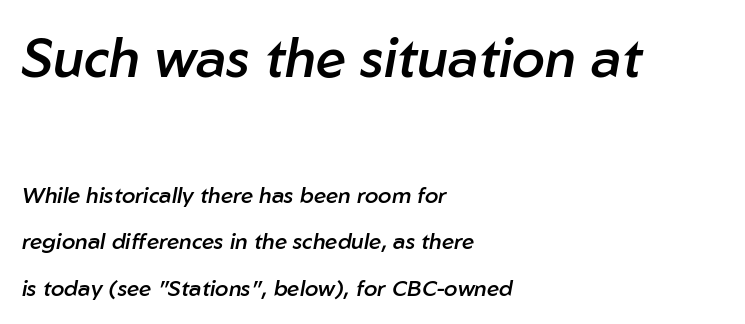
Is the type slanted? Yes — the strokes lean at a clear angle. Rows of type keep a wide berth in the vertical direction. No extra tracking has been applied to these lines. The sample has been set in demibold, a notch under bold. A student would call this left alignment; a typographer would say flush left, rag right.
